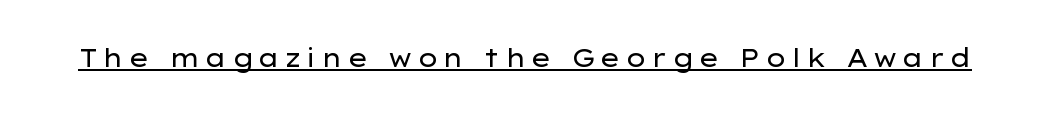
The image shows 25 px text type, upright; set underlined.
